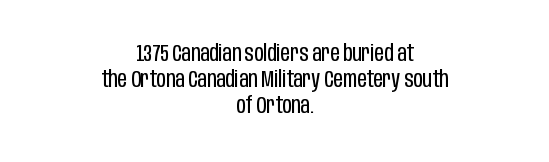
The image shows 23 px text type, upright; set centered, tight line spacing (1.14x), normal letter spacing, not underlined.
